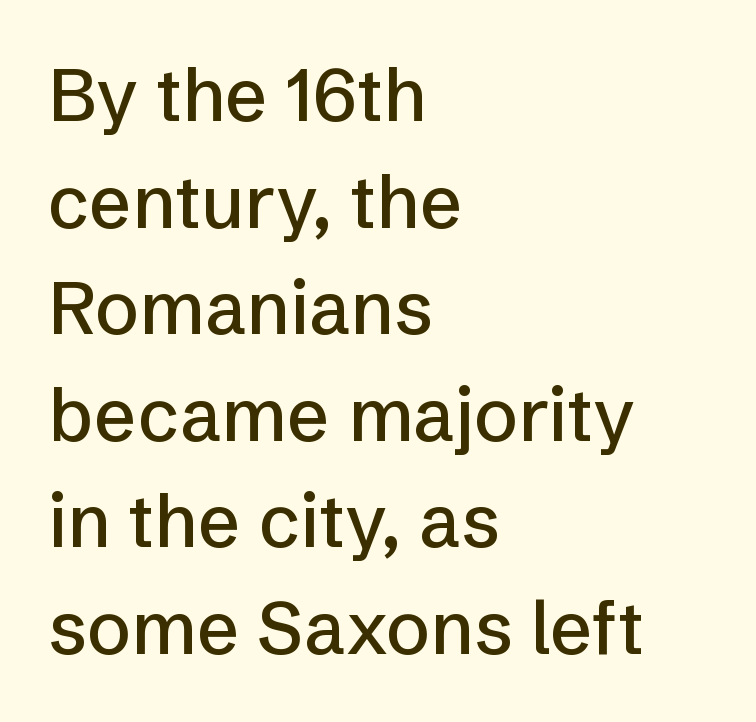
The image shows 74 px sans-serif type, upright; set left-aligned, normal line spacing (1.44x), normal letter spacing, not underlined; low stroke contrast and a medium x-height.
